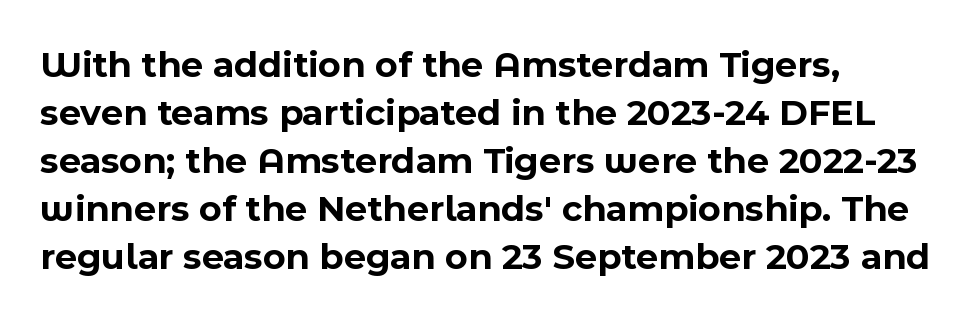
{"serif": "no", "italic": "no", "bold": "yes", "weight": "bold", "width": "normal", "x_height": "medium", "monospaced": "no", "underline": "no", "align": "left", "line_spacing": "normal", "line_spacing_ratio": 1.26, "letter_spacing": "normal", "letter_spacing_em": 0.0, "glyph_px": 38}
